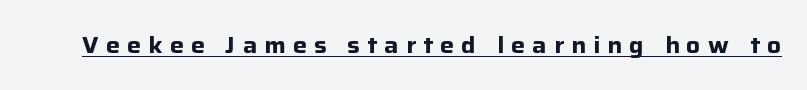
{"italic": "no", "bold": "yes", "underline": "yes", "letter_spacing": "wide", "letter_spacing_em": 0.32, "glyph_px": 23}
